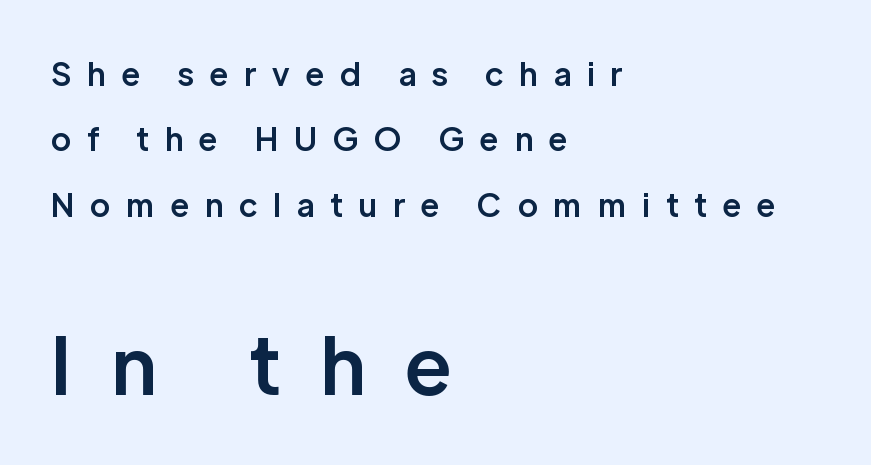
Q: Is the text bold? A: Semi-bold.
Q: Is the text italic (slanted)? A: No, it is upright.
Q: Is the typeface a serif or a sans-serif typeface? A: Sans-serif.
Q: Is the text underlined? A: No.
Q: How is the paragraph aligned? A: Left-aligned.
Q: Is the spacing between letters normal or unusually wide? A: Unusually wide.
Q: Is the spacing between lines tight, normal or loose? A: Loose.
Q: Which block of text is set in a larger size, the first (top) or the second (bottom)? A: The second (bottom) one.
Q: Width (condensed, normal, or wide)? A: Normal.
Q: Stroke contrast? A: Low.
Q: x-height? A: Medium.
Q: Monospaced? A: No.
